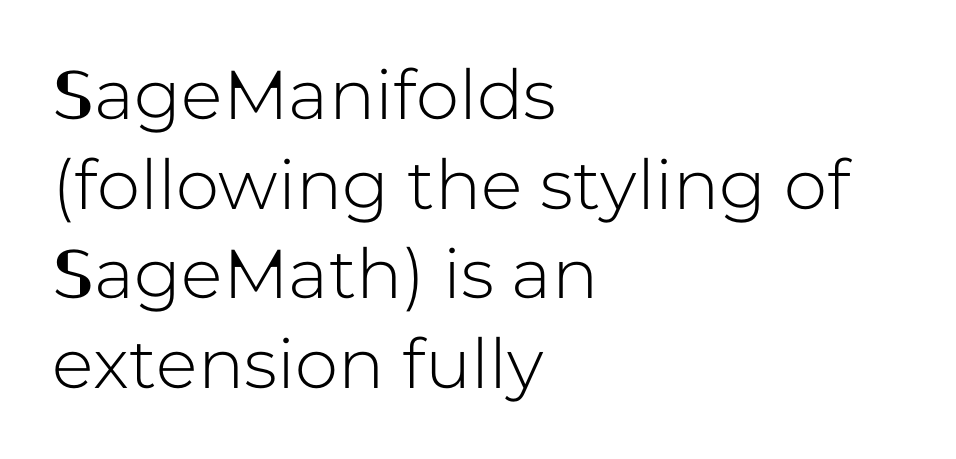
{"serif": "no", "italic": "no", "width": "normal", "stroke_contrast": "low", "x_height": "medium", "monospaced": "no", "underline": "no", "align": "left", "line_spacing": "normal", "line_spacing_ratio": 1.3, "letter_spacing": "normal", "letter_spacing_em": 0.0, "glyph_px": 69}
